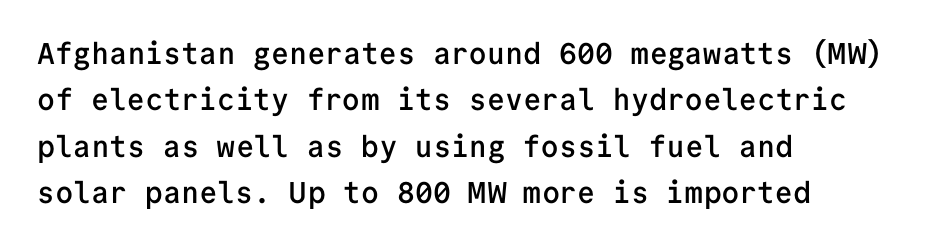
Layout note: lines flush left. Has an underline been added? It has not. Typesetter's note: demi weight, one step under bold. Notice how descenders clear the ascenders below comfortably — that's standard leading.
